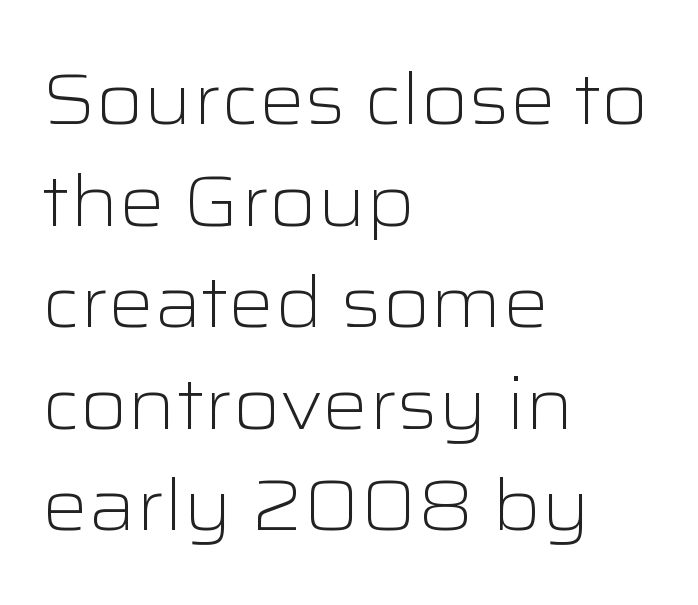
Each letter keeps its own natural width here, so spacing adapts to shape. The typesetter chose a ragged-right arrangement here. Caption: face not bold, strokes unweighted. Every character sits straight up, as roman type does. Descenders are the only things crossing below the line.
